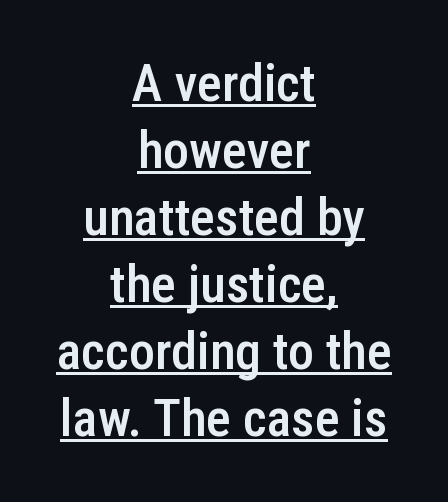
Designer's note — italics off, roman on. The type is set solid horizontally, with unmodified tracking. Honestly, the underline is the first thing you notice here. Do the characters align in a grid? No, the font is proportional. Neither beginnings nor endings align; midpoints do. Observe the absence of serifs on each vertical stroke in this sample.
